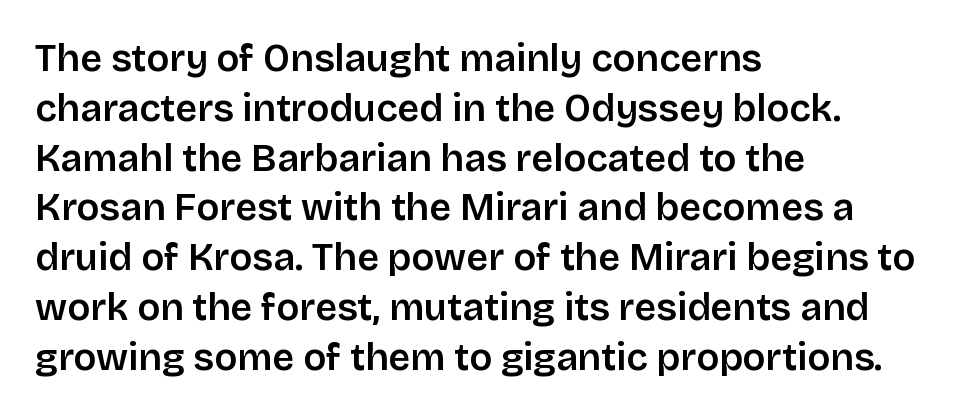
The image shows 38 px semibold sans-serif type, upright; set left-aligned, normal line spacing (1.31x), normal letter spacing, not underlined; low stroke contrast and a large x-height.
